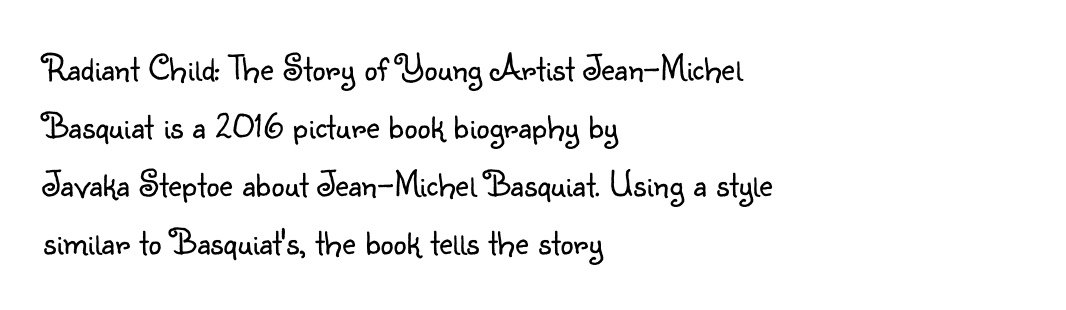
The image shows 37 px light sans-serif type, upright; set left-aligned, normal line spacing (1.57x), normal letter spacing, not underlined; low stroke contrast and a small x-height.
